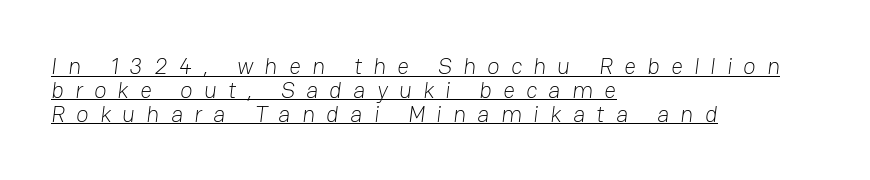
The image shows 23 px text type; set left-aligned, tight line spacing (1.04x), unusually wide letter spacing (+0.49 em), underlined.
